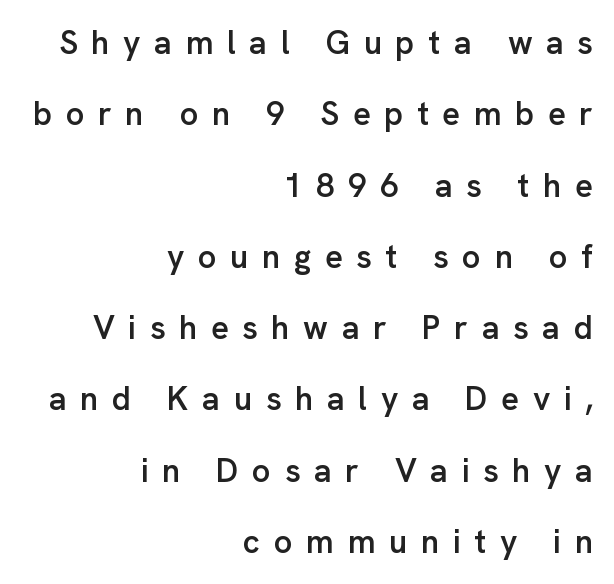
Q: Is the text bold? A: Semi-bold.
Q: Is the text italic (slanted)? A: No, it is upright.
Q: Is the typeface a serif or a sans-serif typeface? A: Sans-serif.
Q: Is the text underlined? A: No.
Q: How is the paragraph aligned? A: Right-aligned.
Q: Is the spacing between letters normal or unusually wide? A: Unusually wide.
Q: Is the spacing between lines tight, normal or loose? A: Loose.
Q: Width (condensed, normal, or wide)? A: Normal.
Q: Stroke contrast? A: Low.
Q: x-height? A: Medium.
Q: Monospaced? A: No.
